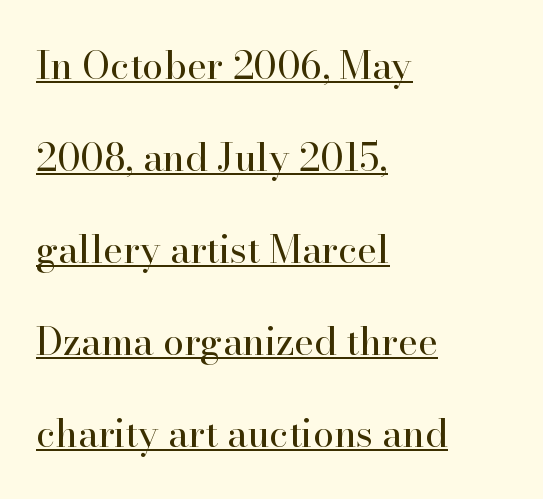
Q: Is the text bold? A: No.
Q: Is the text italic (slanted)? A: No, it is upright.
Q: Is the typeface a serif or a sans-serif typeface? A: Serif.
Q: Is the text underlined? A: Yes.
Q: How is the paragraph aligned? A: Left-aligned.
Q: Is the spacing between letters normal or unusually wide? A: Normal.
Q: Is the spacing between lines tight, normal or loose? A: Loose.
Q: Width (condensed, normal, or wide)? A: Normal.
Q: Stroke contrast? A: High.
Q: x-height? A: Small.
Q: Monospaced? A: No.
